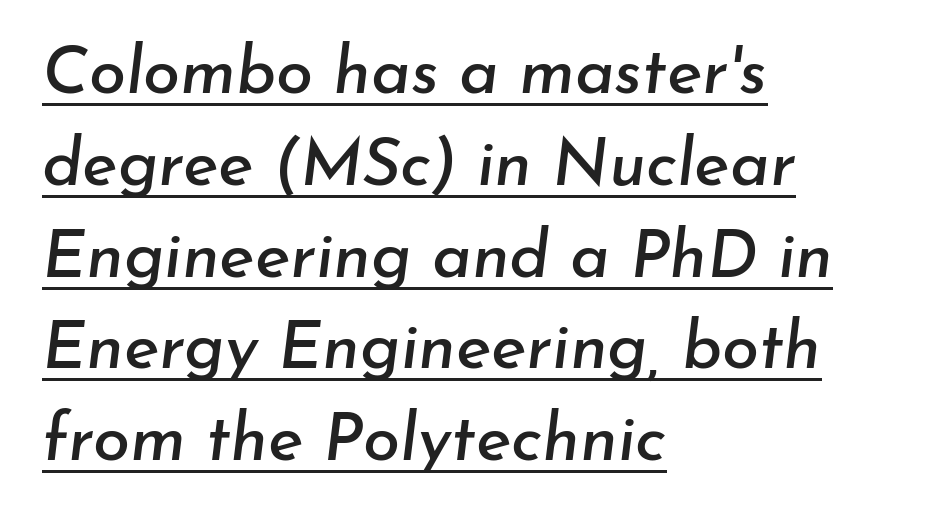
Q: Is the text italic (slanted)? A: Yes, it leans right by about 7 degrees.
Q: Is the text underlined? A: Yes.
Q: How is the paragraph aligned? A: Left-aligned.
Q: Is the spacing between letters normal or unusually wide? A: Normal.
Q: Is the spacing between lines tight, normal or loose? A: Normal.
Q: Width (condensed, normal, or wide)? A: Normal.
Q: Stroke contrast? A: Low.
Q: x-height? A: Small.
Q: Monospaced? A: No.
